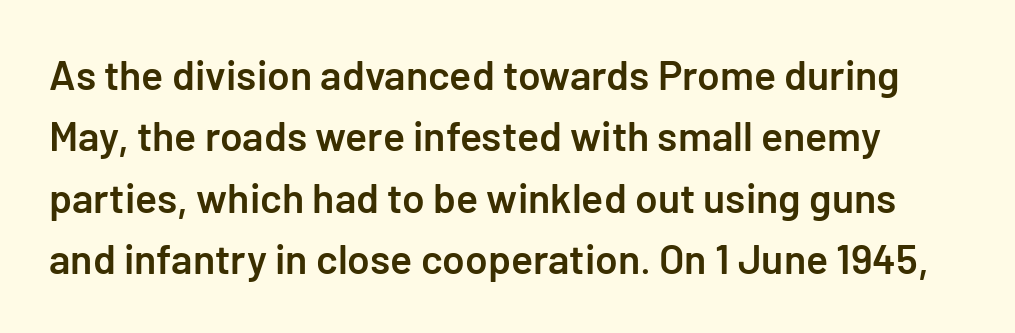
This is the in-between weight designers call semibold or demi. The characters display no serif detailing; their extremities are plain. This sample uses plain, unmodified letter spacing. This sample keeps an unexceptional amount of space between lines. Ascenders rise straight up at ninety degrees.
